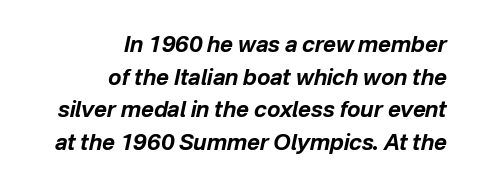
The image shows 22 px bold type, italic (leaning right); set right-aligned, normal line spacing (1.48x), normal letter spacing, not underlined.
